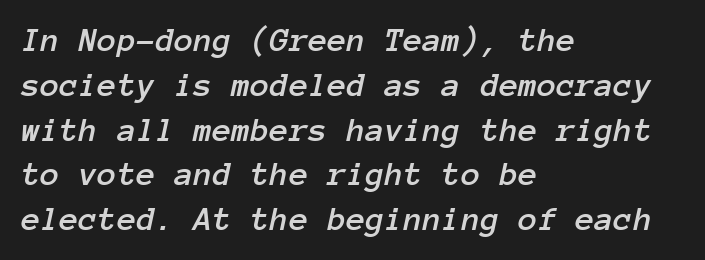
The image shows 35 px text type, italic (leaning right), monospaced; set left-aligned, normal line spacing (1.28x), normal letter spacing, not underlined; low stroke contrast and a medium x-height.
